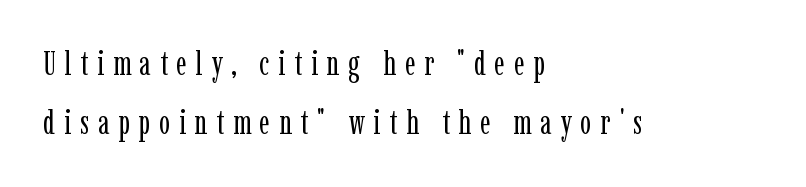
Q: Is the text bold? A: No.
Q: Is the text italic (slanted)? A: No, it is upright.
Q: Is the typeface a serif or a sans-serif typeface? A: Serif.
Q: Is the text underlined? A: No.
Q: How is the paragraph aligned? A: Left-aligned.
Q: Is the spacing between letters normal or unusually wide? A: Unusually wide.
Q: Width (condensed, normal, or wide)? A: Condensed.
Q: Stroke contrast? A: Low.
Q: x-height? A: Medium.
Q: Monospaced? A: No.
